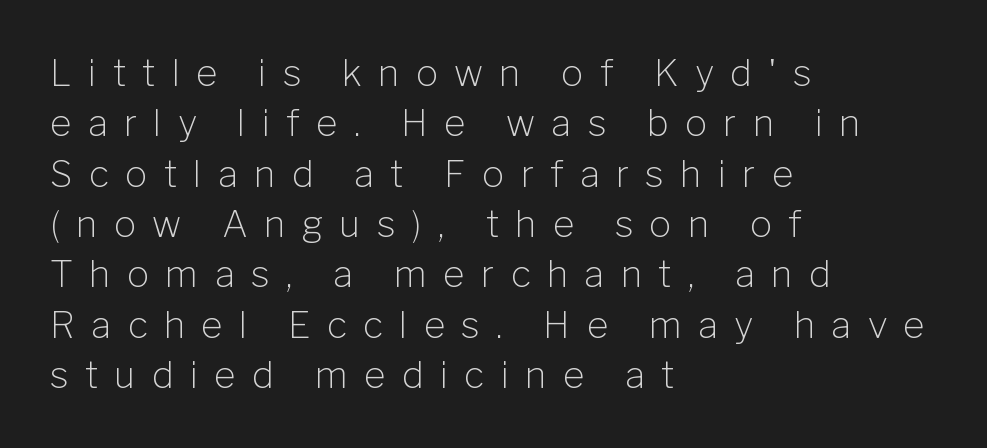
{"serif": "no", "italic": "no", "bold": "no", "weight": "light", "width": "normal", "stroke_contrast": "low", "x_height": "medium", "monospaced": "no", "underline": "no", "align": "left", "line_spacing": "normal", "line_spacing_ratio": 1.36, "letter_spacing": "wide", "letter_spacing_em": 0.44, "glyph_px": 37}
